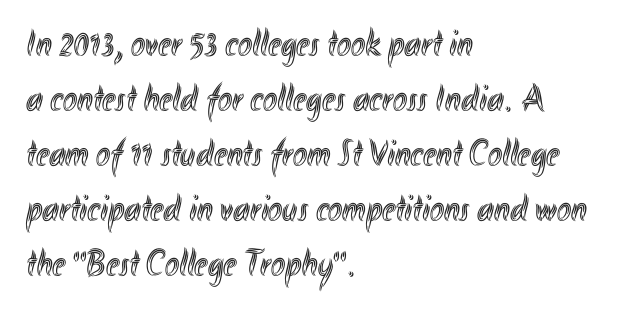
Q: Is the text italic (slanted)? A: Yes.
Q: Is the text underlined? A: No.
Q: How is the paragraph aligned? A: Left-aligned.
Q: Is the spacing between letters normal or unusually wide? A: Normal.
Q: Is the spacing between lines tight, normal or loose? A: Normal.
Q: Width (condensed, normal, or wide)? A: Condensed.
Q: x-height? A: Small.
Q: Monospaced? A: No.
